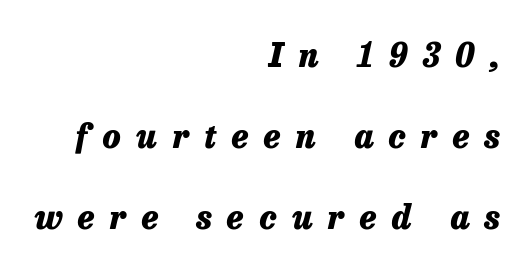
The image shows 33 px heavy type, italic (leaning right); set right-aligned, loose line spacing (2.46x), unusually wide letter spacing (+0.46 em), not underlined; low stroke contrast and a medium x-height.
